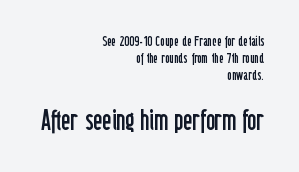
Visually, the bottom section dominates because its glyphs are scaled up. The typesetting does not lean heavy: it is not bold. Characters remain perfectly vertical along every line. Tracking here is standard; glyphs follow each other at the usual distance. A clean baseline with only descenders dipping below it.
